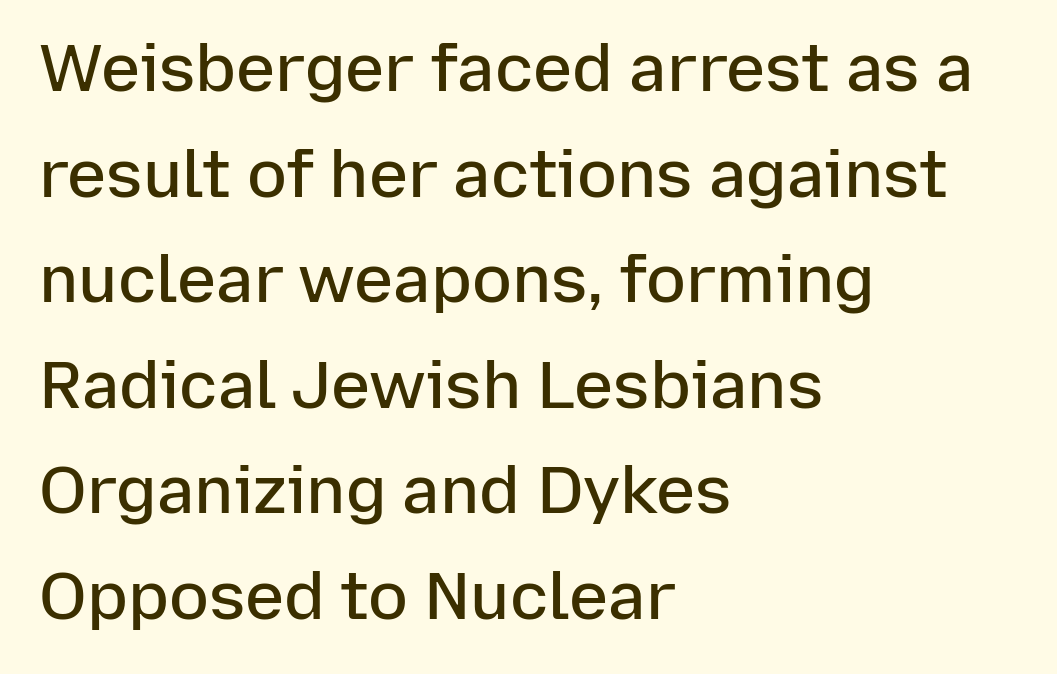
{"serif": "no", "italic": "no", "bold": "semi", "weight": "semibold", "width": "normal", "stroke_contrast": "low", "x_height": "medium", "monospaced": "no", "underline": "no", "align": "left", "line_spacing": "normal", "line_spacing_ratio": 1.6, "letter_spacing": "normal", "letter_spacing_em": 0.0, "glyph_px": 66}
